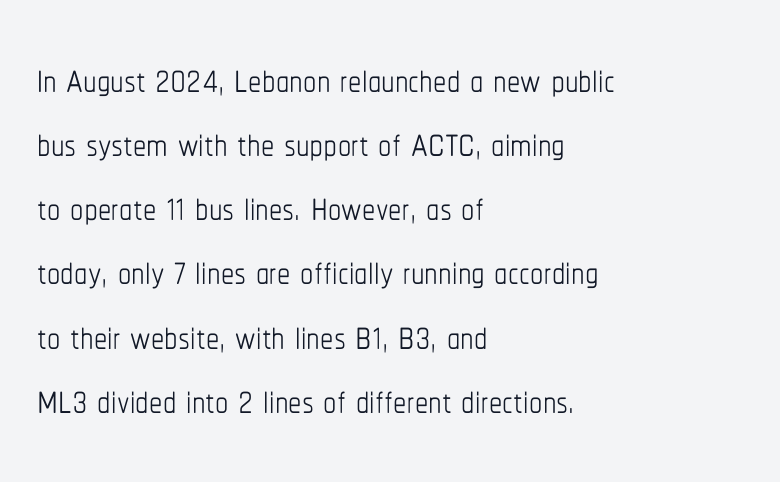
Q: Is the text bold? A: No.
Q: Is the text italic (slanted)? A: No, it is upright.
Q: Is the text underlined? A: No.
Q: How is the paragraph aligned? A: Left-aligned.
Q: Is the spacing between letters normal or unusually wide? A: Normal.
Q: Width (condensed, normal, or wide)? A: Condensed.
Q: Stroke contrast? A: Low.
Q: x-height? A: Medium.
Q: Monospaced? A: No.
